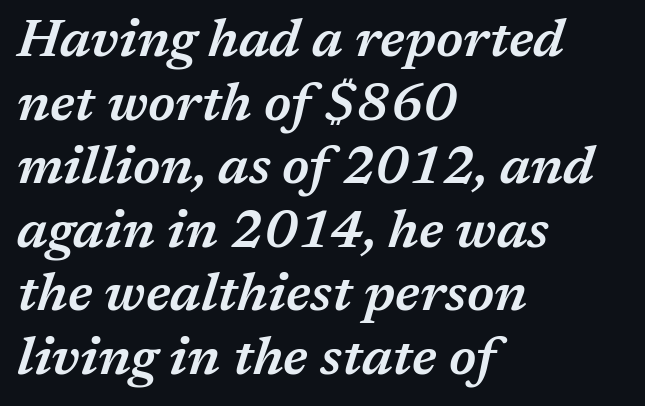
The image shows 53 px semibold type, italic (leaning right); set left-aligned, line spacing 1.2x, normal letter spacing, not underlined; medium stroke contrast and a medium x-height.
